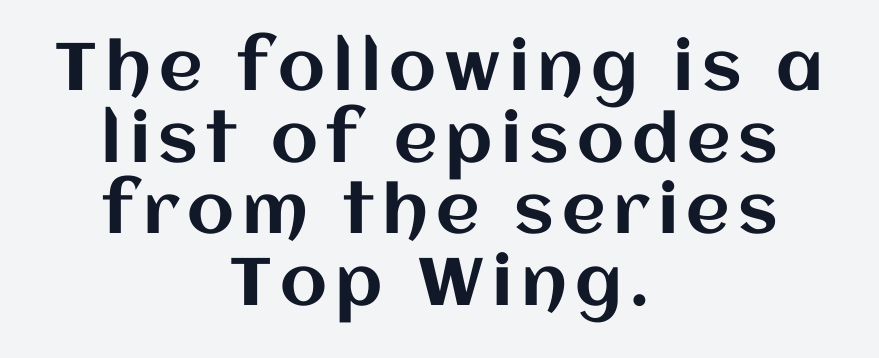
Notice how descenders almost collide with the ascenders below — that's tight leading. Here the designer chose a conventional face with non-uniform glyph widths. Check under the words: just untouched page. Nope, not italic — everything's standing straight. Caption: multi-line text, centered on the measure.
